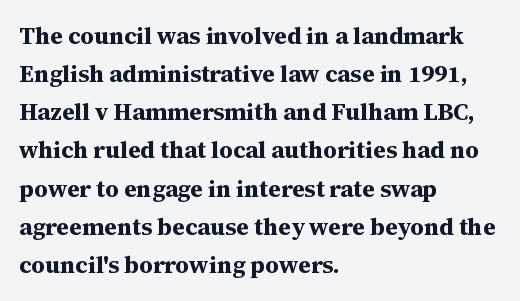
{"italic": "no", "bold": "yes", "underline": "no", "align": "left", "line_spacing": "normal", "line_spacing_ratio": 1.59, "letter_spacing": "normal", "letter_spacing_em": 0.0, "glyph_px": 24}
